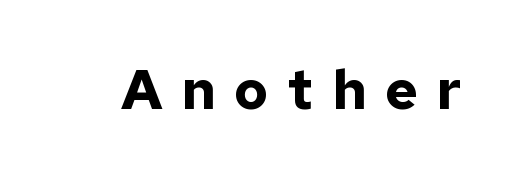
{"serif": "no", "italic": "no", "bold": "yes", "weight": "bold", "width": "normal", "stroke_contrast": "low", "x_height": "medium", "monospaced": "no", "underline": "no", "letter_spacing": "wide", "letter_spacing_em": 0.33, "glyph_px": 56}
